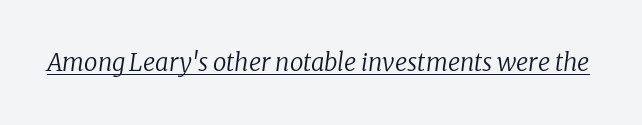
Q: Is the text bold? A: No.
Q: Is the text italic (slanted)? A: Yes, it leans right by about 8 degrees.
Q: Is the text underlined? A: Yes.
Q: Is the spacing between letters normal or unusually wide? A: Normal.
